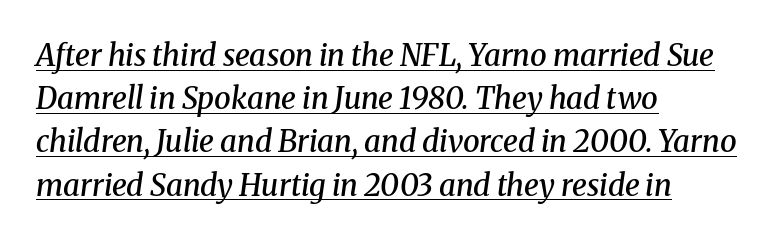
Q: Is the text bold? A: Semi-bold.
Q: Is the text italic (slanted)? A: Yes, it leans right by about 8 degrees.
Q: Is the typeface a serif or a sans-serif typeface? A: Serif.
Q: Is the text underlined? A: Yes.
Q: How is the paragraph aligned? A: Left-aligned.
Q: Is the spacing between letters normal or unusually wide? A: Normal.
Q: Is the spacing between lines tight, normal or loose? A: Normal.
Q: Width (condensed, normal, or wide)? A: Normal.
Q: Stroke contrast? A: Medium.
Q: x-height? A: Medium.
Q: Monospaced? A: No.
